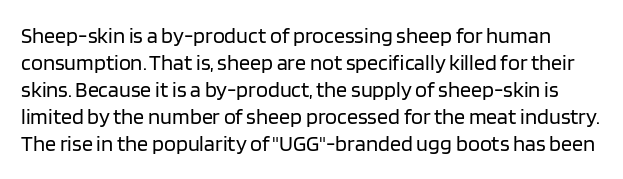
Check under the words: just untouched page. The letterforms sit shoulder to shoulder at normal distance. Rendered with straight, roman letterforms. No heavy texture on the line: the type isn't bold.
